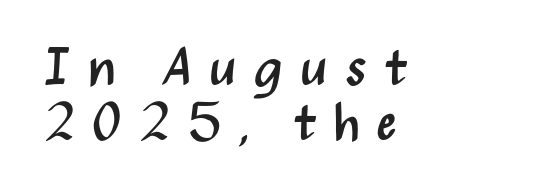
The image shows 52 px regular-weight, condensed sans-serif type, upright; set left-aligned, tight line spacing (1.05x), unusually wide letter spacing (+0.32 em), not underlined; medium stroke contrast and a medium x-height.
